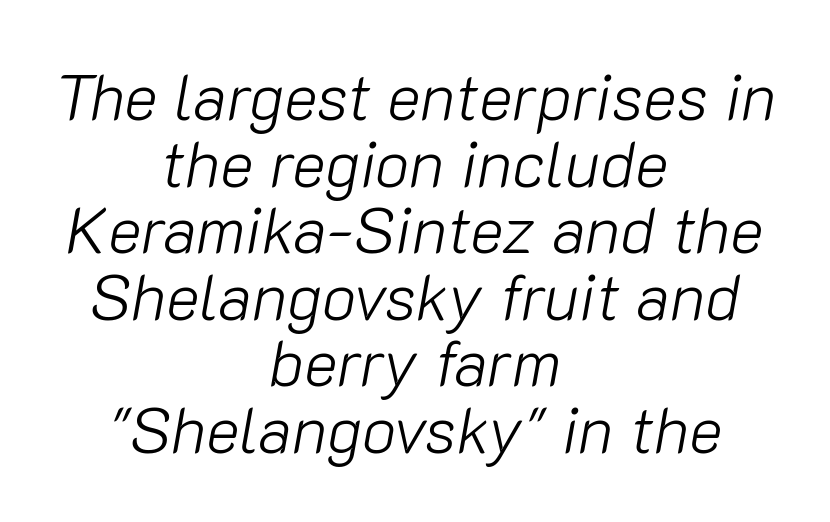
Q: Is the text bold? A: No.
Q: Is the text italic (slanted)? A: Yes, it leans right by about 10 degrees.
Q: Is the text underlined? A: No.
Q: How is the paragraph aligned? A: Centered.
Q: Is the spacing between letters normal or unusually wide? A: Normal.
Q: Is the spacing between lines tight, normal or loose? A: Tight.
Q: Width (condensed, normal, or wide)? A: Normal.
Q: Stroke contrast? A: Low.
Q: x-height? A: Medium.
Q: Monospaced? A: No.
